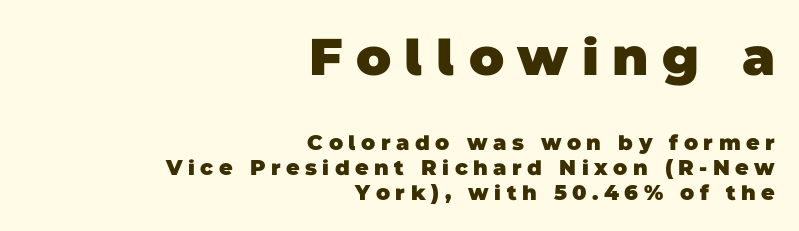
Q: Is the text bold? A: Yes.
Q: Is the typeface a serif or a sans-serif typeface? A: Sans-serif.
Q: Is the text underlined? A: No.
Q: How is the paragraph aligned? A: Right-aligned.
Q: Is the spacing between letters normal or unusually wide? A: Unusually wide.
Q: Which block of text is set in a larger size, the first (top) or the second (bottom)? A: The first (top) one.
Q: Width (condensed, normal, or wide)? A: Normal.
Q: Stroke contrast? A: Low.
Q: x-height? A: Large.
Q: Monospaced? A: No.
